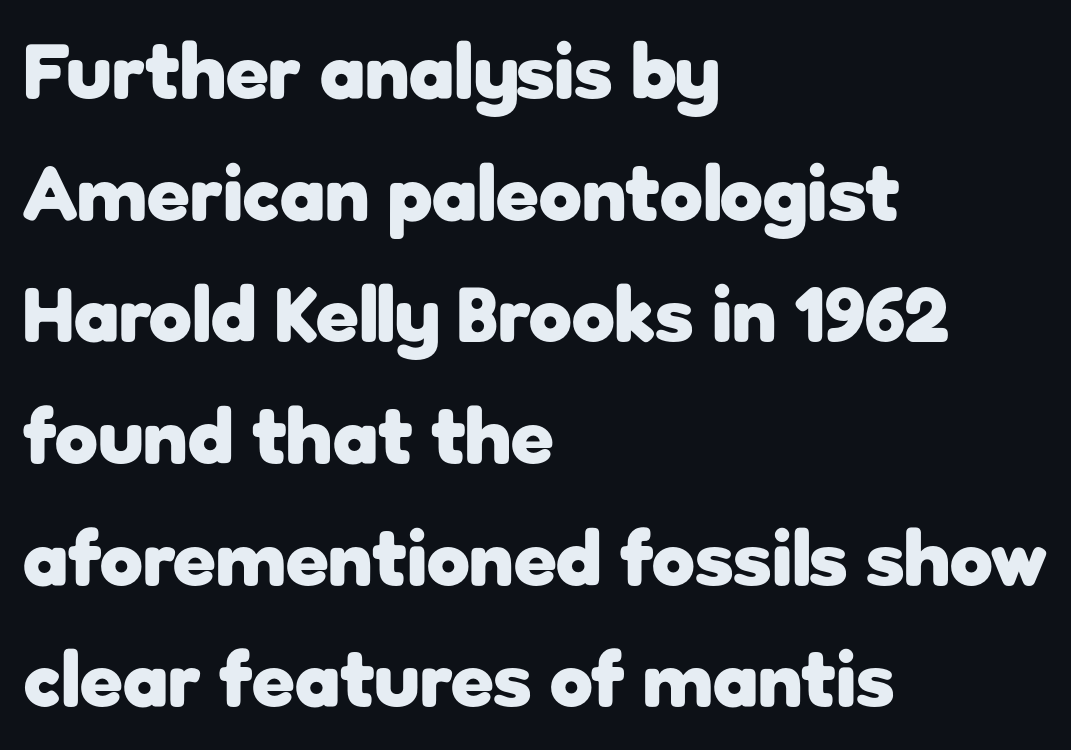
Q: Is the text bold? A: Yes.
Q: Is the text italic (slanted)? A: No, it is upright.
Q: Is the typeface a serif or a sans-serif typeface? A: Sans-serif.
Q: Is the text underlined? A: No.
Q: How is the paragraph aligned? A: Left-aligned.
Q: Is the spacing between letters normal or unusually wide? A: Normal.
Q: Is the spacing between lines tight, normal or loose? A: Normal.
Q: Width (condensed, normal, or wide)? A: Normal.
Q: Stroke contrast? A: Low.
Q: x-height? A: Medium.
Q: Monospaced? A: No.
